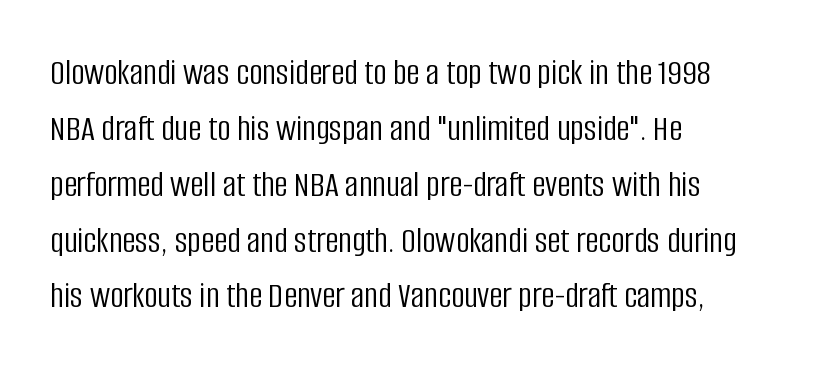
{"serif": "no", "italic": "no", "bold": "no", "weight": "light", "width": "condensed", "stroke_contrast": "low", "x_height": "large", "monospaced": "no", "underline": "no", "align": "left", "line_spacing": "normal", "line_spacing_ratio": 1.51, "letter_spacing": "normal", "letter_spacing_em": 0.0, "glyph_px": 37}
